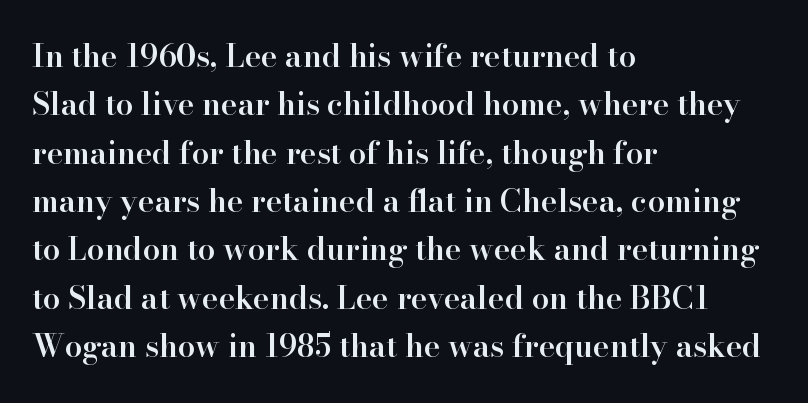
{"serif": "yes", "italic": "no", "bold": "semi", "weight": "semibold", "width": "normal", "stroke_contrast": "high", "x_height": "small", "monospaced": "no", "underline": "no", "align": "left", "line_spacing": "normal", "line_spacing_ratio": 1.56, "letter_spacing": "normal", "letter_spacing_em": 0.0, "glyph_px": 31}
